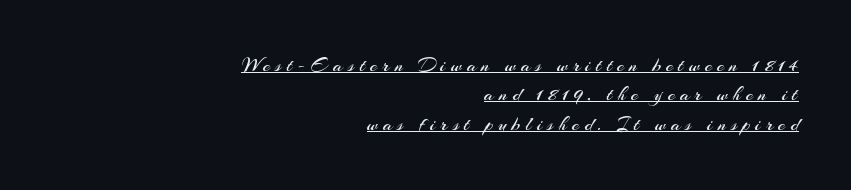
{"bold": "no", "underline": "yes", "align": "right", "line_spacing": "normal", "line_spacing_ratio": 1.47, "letter_spacing": "wide", "letter_spacing_em": 0.26, "glyph_px": 20}
